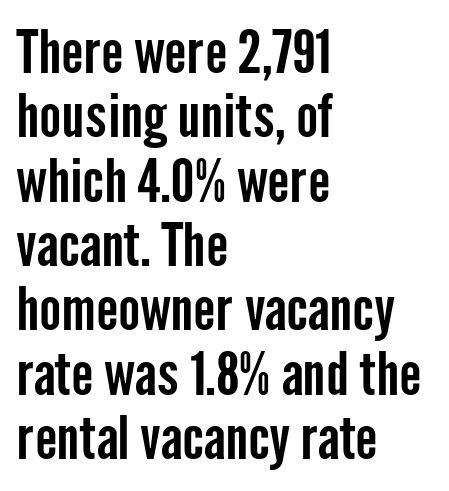
The image shows 59 px condensed sans-serif type, upright; set left-aligned, tight line spacing (1.09x), normal letter spacing, not underlined; low stroke contrast and a medium x-height.
